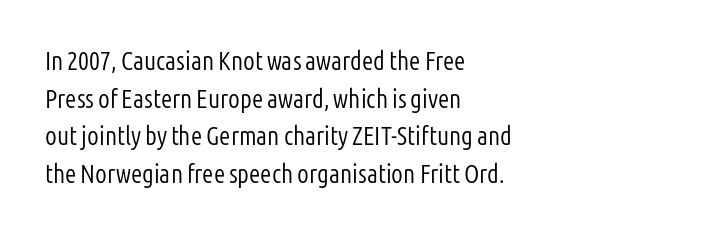
The image shows 26 px text type, upright; set left-aligned, normal line spacing (1.45x), normal letter spacing, not underlined.
